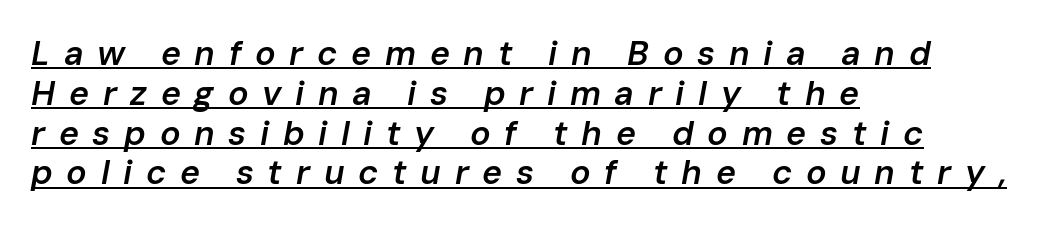
{"italic": "yes", "lean": "right", "slant_degrees": 10, "bold": "semi", "weight": "semibold", "width": "normal", "stroke_contrast": "low", "x_height": "medium", "monospaced": "no", "underline": "yes", "align": "left", "line_spacing_ratio": 1.17, "letter_spacing": "wide", "letter_spacing_em": 0.4, "glyph_px": 34}
